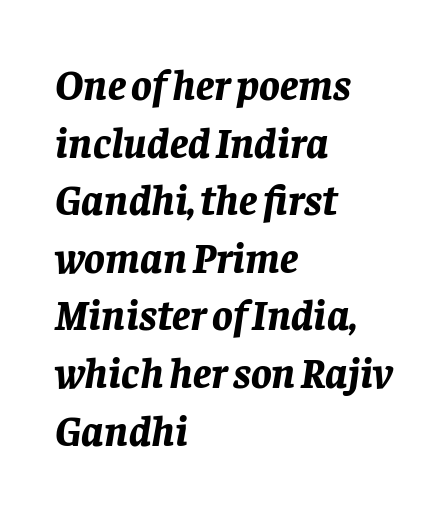
Q: Is the text bold? A: Yes.
Q: Is the text italic (slanted)? A: Yes, it leans right by about 8 degrees.
Q: Is the text underlined? A: No.
Q: How is the paragraph aligned? A: Left-aligned.
Q: Is the spacing between letters normal or unusually wide? A: Normal.
Q: Is the spacing between lines tight, normal or loose? A: Normal.
Q: Width (condensed, normal, or wide)? A: Normal.
Q: Stroke contrast? A: Low.
Q: x-height? A: Large.
Q: Monospaced? A: No.
